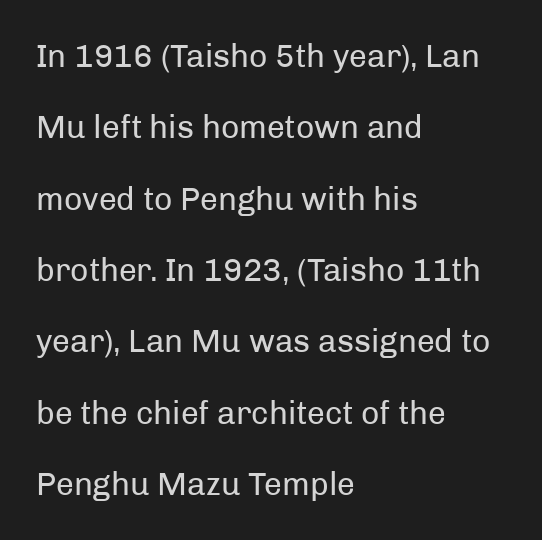
Q: Is the text bold? A: No.
Q: Is the text italic (slanted)? A: No, it is upright.
Q: Is the typeface a serif or a sans-serif typeface? A: Sans-serif.
Q: Is the text underlined? A: No.
Q: How is the paragraph aligned? A: Left-aligned.
Q: Is the spacing between letters normal or unusually wide? A: Normal.
Q: Is the spacing between lines tight, normal or loose? A: Loose.
Q: Width (condensed, normal, or wide)? A: Normal.
Q: Stroke contrast? A: Low.
Q: x-height? A: Medium.
Q: Monospaced? A: No.
